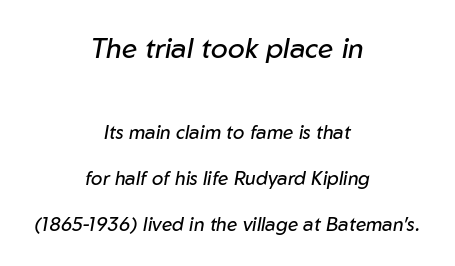
The image shows 28 px regular-weight type, italic (leaning right); set centered, loose line spacing (2.42x), normal letter spacing, not underlined; the first (top) block is 1.47x larger; low stroke contrast and a medium x-height.
